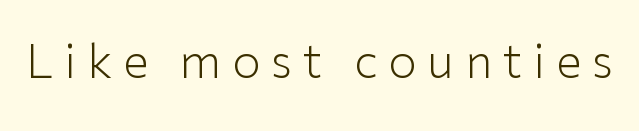
The image shows 46 px light sans-serif type, upright; set unusually wide letter spacing (+0.24 em), not underlined; low stroke contrast and a medium x-height.
